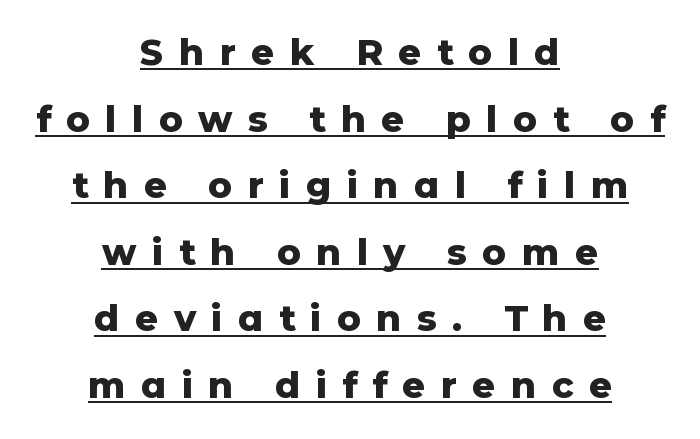
Q: Is the text bold? A: Yes.
Q: Is the text italic (slanted)? A: No, it is upright.
Q: Is the typeface a serif or a sans-serif typeface? A: Sans-serif.
Q: Is the text underlined? A: Yes.
Q: How is the paragraph aligned? A: Centered.
Q: Is the spacing between letters normal or unusually wide? A: Unusually wide.
Q: Width (condensed, normal, or wide)? A: Normal.
Q: Stroke contrast? A: Low.
Q: x-height? A: Medium.
Q: Monospaced? A: No.
